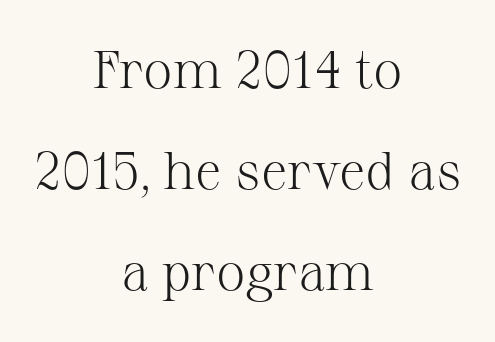
{"serif": "yes", "italic": "no", "bold": "no", "weight": "light", "width": "normal", "stroke_contrast": "medium", "x_height": "medium", "monospaced": "no", "underline": "no", "align": "center", "line_spacing": "loose", "line_spacing_ratio": 1.91, "letter_spacing": "normal", "letter_spacing_em": 0.0, "glyph_px": 53}
